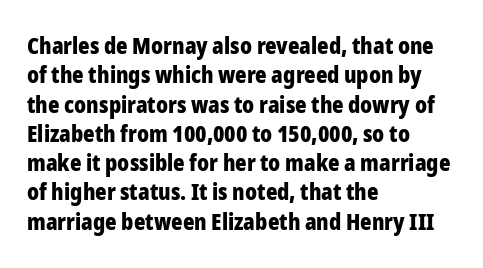
Every character sits straight up, as roman type does. Visually the block forms a straight wall on the left and a jagged coastline on the right. I'd describe the lettering as bold — thick and assertive. Unmarked baselines from the first word to the last.
